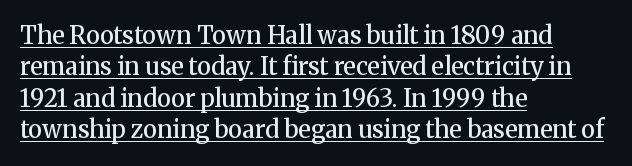
{"italic": "no", "bold": "semi", "underline": "yes", "align": "left", "line_spacing": "normal", "line_spacing_ratio": 1.31, "letter_spacing": "normal", "letter_spacing_em": 0.0, "glyph_px": 24}
